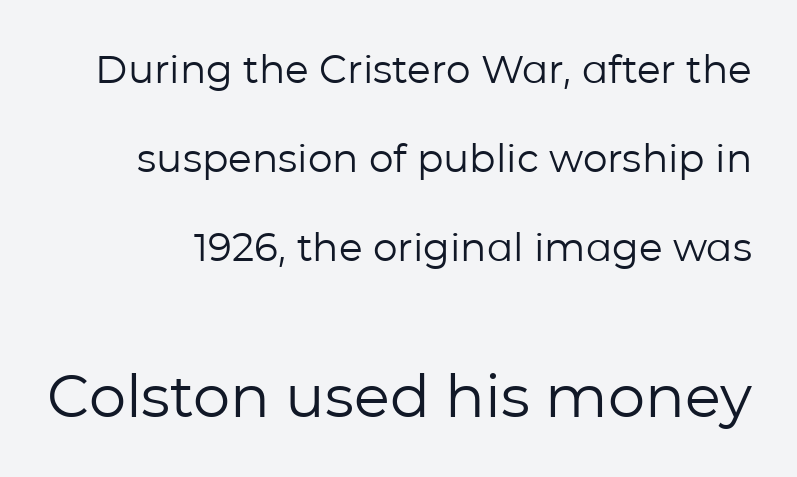
The image shows 59 px regular-weight sans-serif type, upright; set loose line spacing (2.28x), normal letter spacing, not underlined; the second (bottom) block is 1.51x larger; low stroke contrast and a medium x-height.
